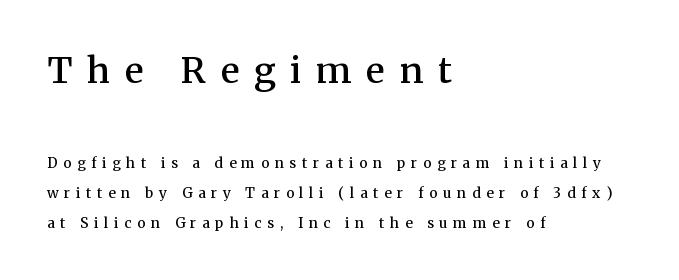
The image shows 36 px semibold serif type, upright; set left-aligned, loose line spacing (2.16x), unusually wide letter spacing (+0.41 em), not underlined; the first (top) block is 2.57x larger; medium stroke contrast and a medium x-height.
